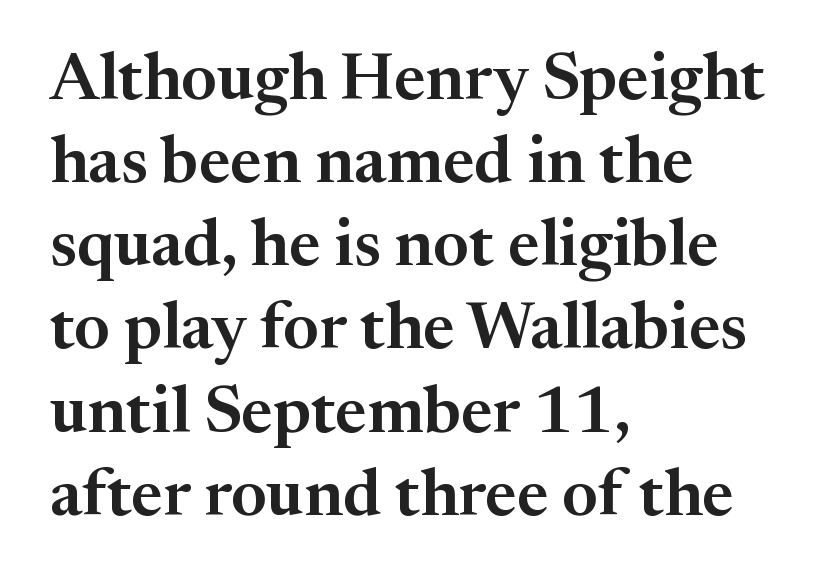
The image shows 66 px serif type, upright; set left-aligned, normal line spacing (1.26x), normal letter spacing, not underlined; medium stroke contrast and a medium x-height.
